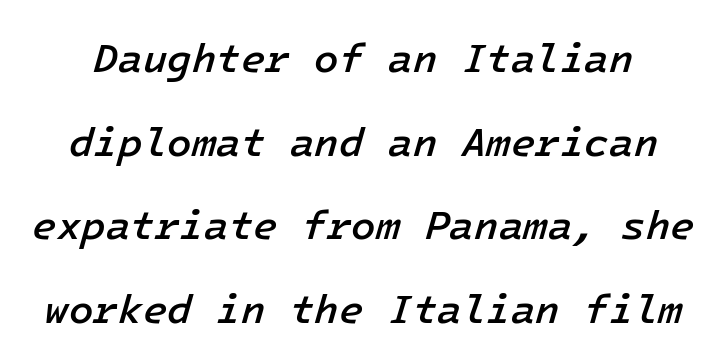
Q: Is the text bold? A: Semi-bold.
Q: Is the text italic (slanted)? A: Yes, it leans right by about 16 degrees.
Q: Is the text underlined? A: No.
Q: Is the spacing between letters normal or unusually wide? A: Normal.
Q: Is the spacing between lines tight, normal or loose? A: Loose.
Q: Width (condensed, normal, or wide)? A: Normal.
Q: Stroke contrast? A: Low.
Q: x-height? A: Medium.
